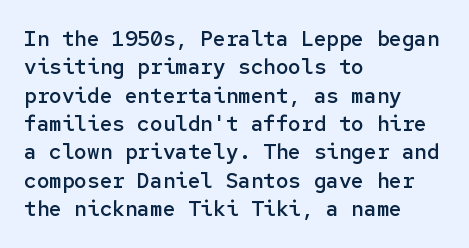
{"italic": "no", "bold": "semi", "underline": "no", "align": "left", "line_spacing": "normal", "line_spacing_ratio": 1.35, "letter_spacing": "normal", "letter_spacing_em": 0.0, "glyph_px": 21}
